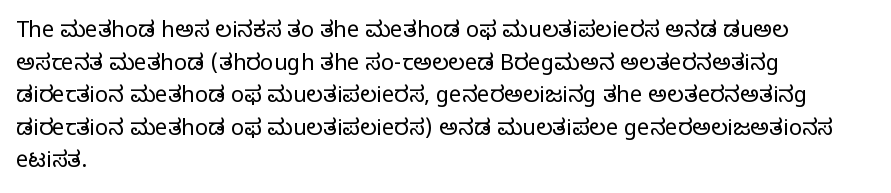
The image shows 22 px text type, upright; set left-aligned, normal line spacing (1.48x), normal letter spacing, not underlined.
